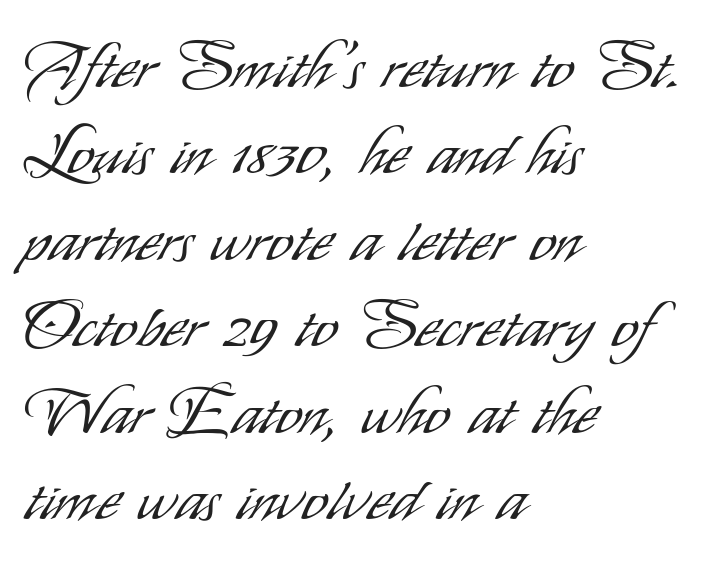
The image shows 65 px light, condensed sans-serif type; set left-aligned, normal line spacing (1.33x), normal letter spacing, not underlined; low stroke contrast and a small x-height.
